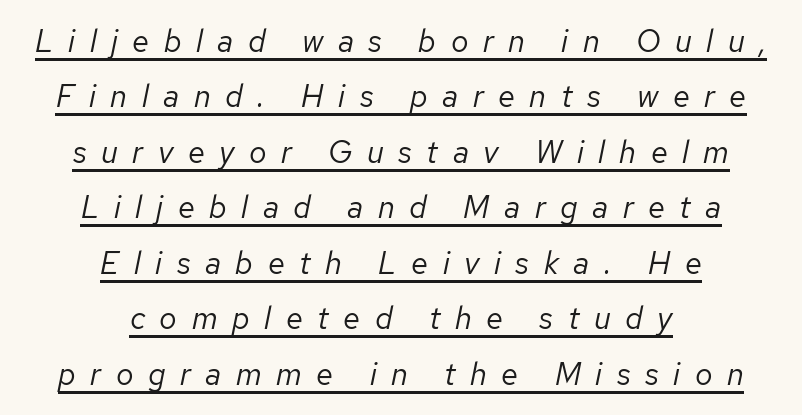
Layout note: lines centered. The passage shown has open, widely tracked lettering throughout. Heaviness? Minimal to ordinary, like unemphasized prose. Think of a printed novel: that variable character pitch is what you see here.
